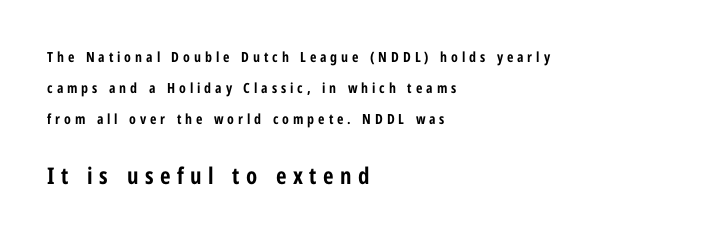
Q: Is the text bold? A: Yes.
Q: Is the text italic (slanted)? A: No, it is upright.
Q: Is the text underlined? A: No.
Q: How is the paragraph aligned? A: Left-aligned.
Q: Is the spacing between letters normal or unusually wide? A: Unusually wide.
Q: Is the spacing between lines tight, normal or loose? A: Loose.
Q: Which block of text is set in a larger size, the first (top) or the second (bottom)? A: The second (bottom) one.
